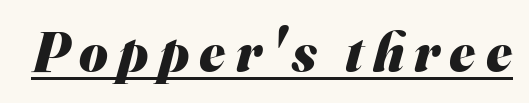
The image shows 55 px heavy sans-serif type; set underlined; medium stroke contrast and a small x-height.
